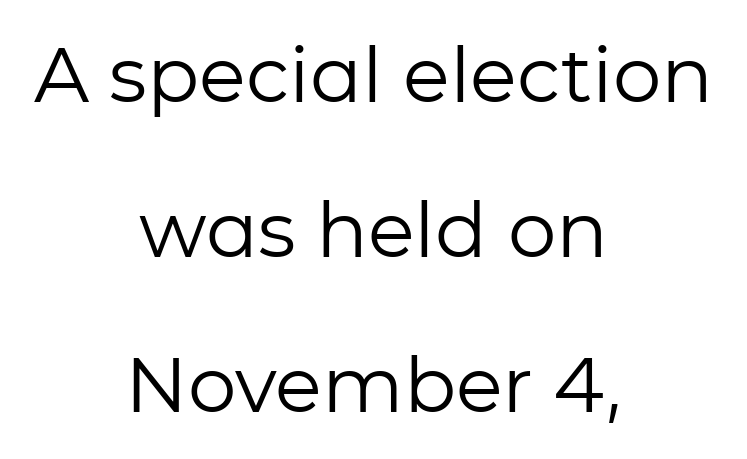
Glance below the letters and you will spot only blank space. The font's upright variant was chosen for this text. This is not heavy type; no bold has been used. The lines are spread far apart with generous leading. Grotesque or geometric, the face here clearly has no serifs. The paragraph shown floats in the horizontal middle.
